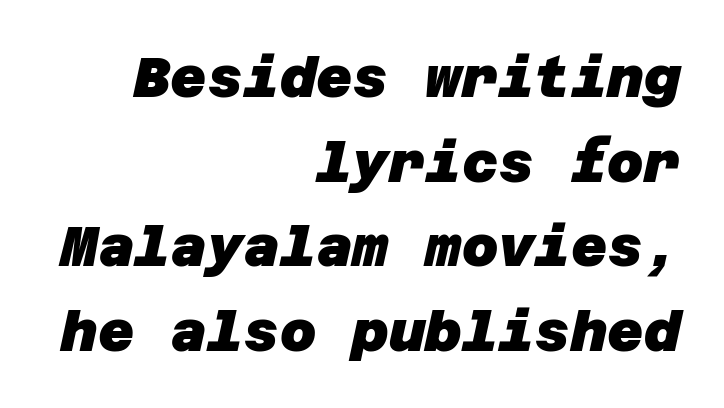
{"serif": "no", "bold": "yes", "weight": "heavy", "width": "normal", "stroke_contrast": "low", "x_height": "large", "underline": "no", "align": "right", "line_spacing": "normal", "line_spacing_ratio": 1.51, "letter_spacing": "normal", "letter_spacing_em": 0.0, "glyph_px": 56}
